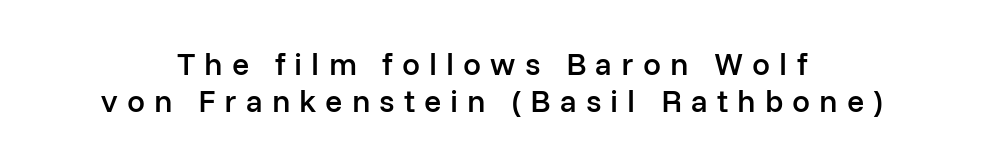
The image shows 32 px semibold sans-serif type, upright; set centered, tight line spacing (1.15x), unusually wide letter spacing (+0.28 em), not underlined; low stroke contrast and a medium x-height.
